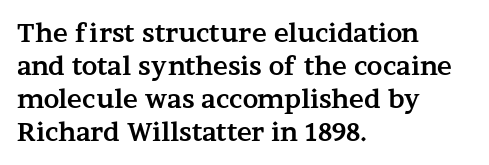
{"italic": "no", "bold": "yes", "underline": "no", "align": "left", "line_spacing": "normal", "line_spacing_ratio": 1.32, "letter_spacing": "normal", "letter_spacing_em": 0.0, "glyph_px": 25}
